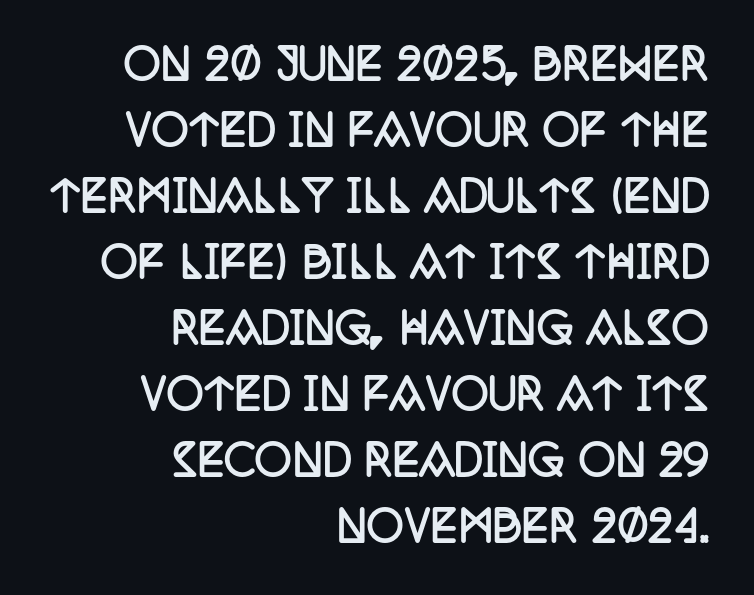
The image shows 41 px semibold, condensed serif type, upright; set right-aligned, normal line spacing (1.61x), normal letter spacing, not underlined; low stroke contrast and a large x-height.
